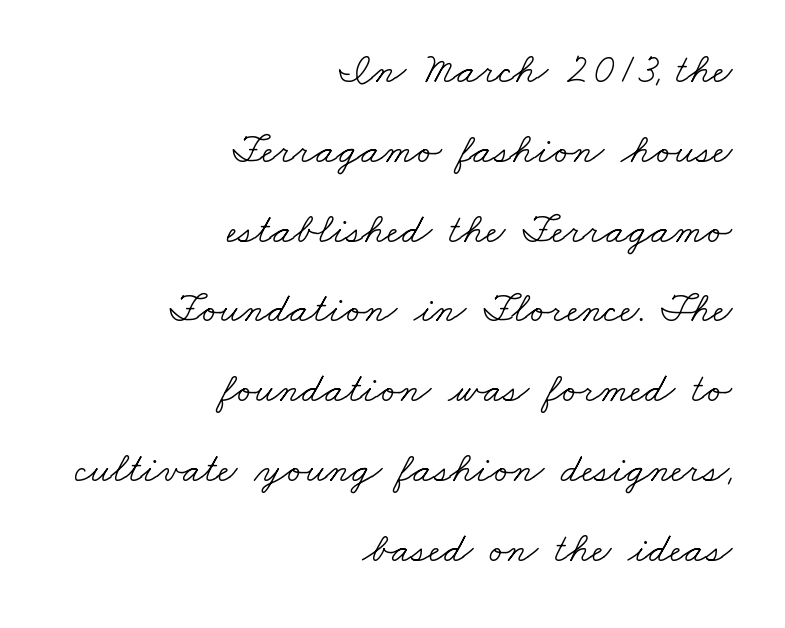
Where is the straight margin? On the right. The passage shown stacks its lines with a broad gap. Is the stroke heavy? The answer is a plain regular-or-lighter. The letters advance in unequal steps, a hallmark of proportional type. Type without underlining. Examine the stroke ends and you'll spot serifs.
